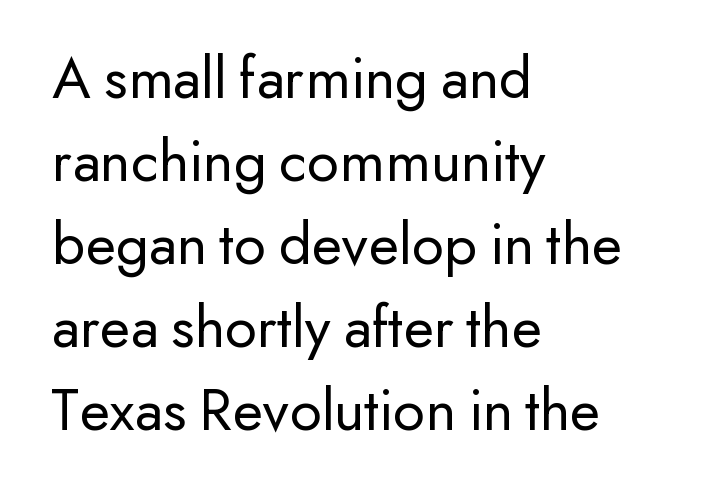
These lines sit exactly where default settings would place them. Check under the words: just untouched page. Honestly, the letter spacing is just normal — you wouldn't notice it. The face used here is proportionally spaced, like ordinary book or web type. No letter is thick-stroked: the sample isn't bold.
